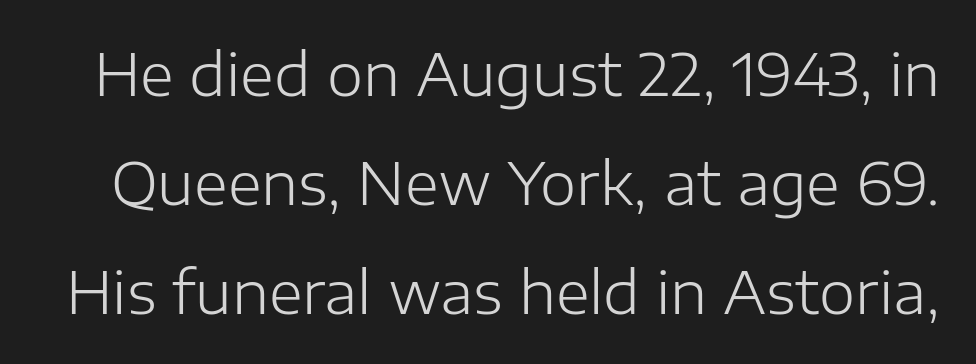
Nope, not italic — everything's standing straight. Do the characters align in a grid? No, the font is proportional. Plain, unruled lines of type. No letter is thick-stroked: the sample isn't bold.
